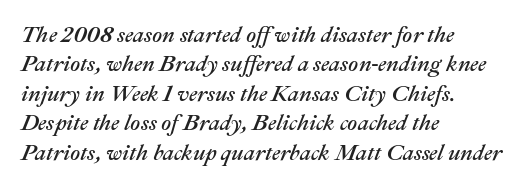
When letters slant like this, we call the style italic. How are the letters spaced? Ordinarily, with no added tracking. Rows of type keep a routine distance in the vertical direction. Left-aligned paragraph, ragged on the right. The string is rendered with underlining switched off.
